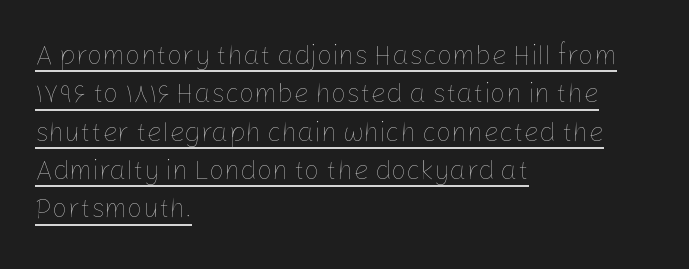
The image shows 27 px text type, upright; set left-aligned, normal line spacing (1.42x), normal letter spacing, underlined.
